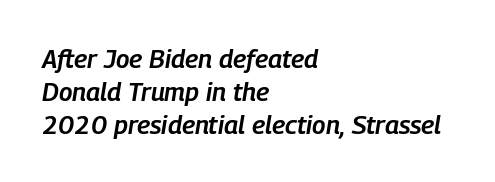
Q: Is the text bold? A: Semi-bold.
Q: Is the text italic (slanted)? A: Yes, it leans right by about 9 degrees.
Q: Is the text underlined? A: No.
Q: How is the paragraph aligned? A: Left-aligned.
Q: Is the spacing between letters normal or unusually wide? A: Normal.
Q: Is the spacing between lines tight, normal or loose? A: Normal.
